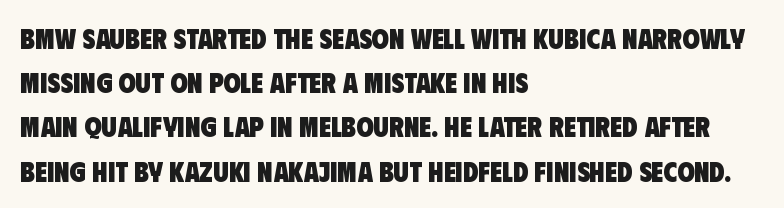
{"serif": "no", "bold": "yes", "weight": "heavy", "width": "condensed", "stroke_contrast": "low", "x_height": "large", "monospaced": "no", "underline": "no", "align": "left", "line_spacing": "normal", "line_spacing_ratio": 1.58, "letter_spacing": "normal", "letter_spacing_em": 0.0, "glyph_px": 28}
